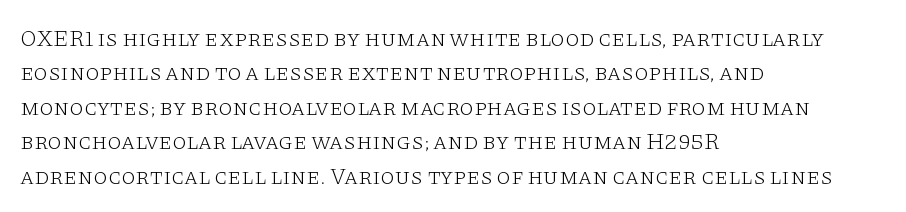
{"italic": "no", "bold": "no", "underline": "no", "align": "left", "line_spacing": "normal", "line_spacing_ratio": 1.5, "letter_spacing": "normal", "letter_spacing_em": 0.0, "glyph_px": 23}
